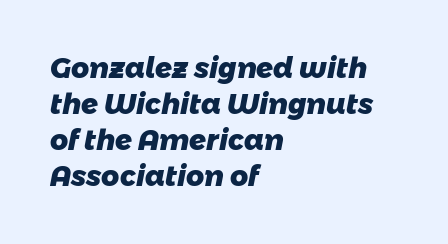
The image shows 28 px heavy sans-serif type; set left-aligned, normal line spacing (1.28x), normal letter spacing, not underlined; low stroke contrast and a medium x-height.
